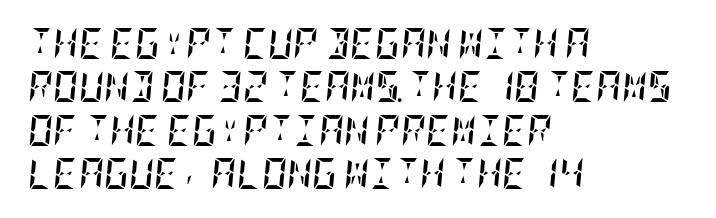
The image shows 31 px semibold, condensed type, italic (leaning right); set left-aligned, normal line spacing (1.4x), normal letter spacing, not underlined; low stroke contrast and a large x-height.
